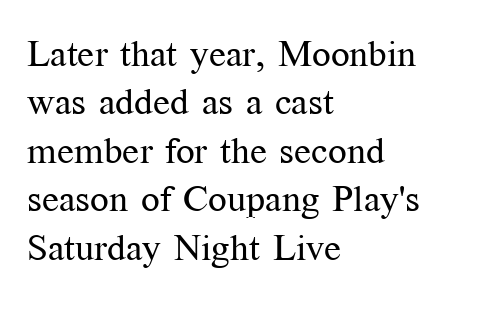
Q: Is the text bold? A: No.
Q: Is the text italic (slanted)? A: No, it is upright.
Q: Is the typeface a serif or a sans-serif typeface? A: Serif.
Q: Is the text underlined? A: No.
Q: How is the paragraph aligned? A: Left-aligned.
Q: Is the spacing between letters normal or unusually wide? A: Normal.
Q: Is the spacing between lines tight, normal or loose? A: Normal.
Q: Width (condensed, normal, or wide)? A: Normal.
Q: Stroke contrast? A: Medium.
Q: x-height? A: Medium.
Q: Monospaced? A: No.
